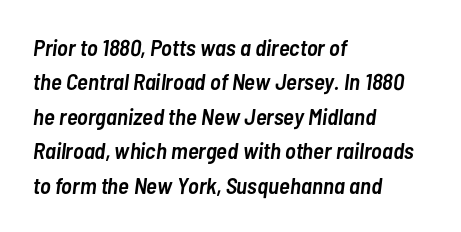
Q: Is the text bold? A: Semi-bold.
Q: Is the text italic (slanted)? A: Yes, it leans right by about 7 degrees.
Q: Is the text underlined? A: No.
Q: How is the paragraph aligned? A: Left-aligned.
Q: Is the spacing between letters normal or unusually wide? A: Normal.
Q: Is the spacing between lines tight, normal or loose? A: Normal.
